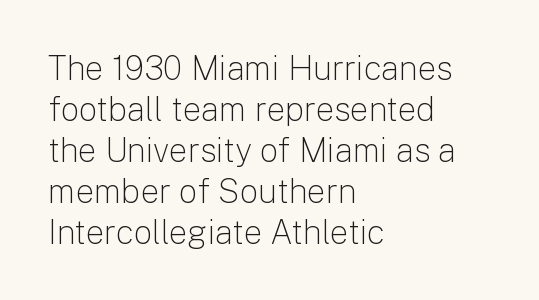
The image shows 33 px light sans-serif type, upright; set left-aligned, line spacing 1.24x, normal letter spacing, not underlined; low stroke contrast and a medium x-height.
